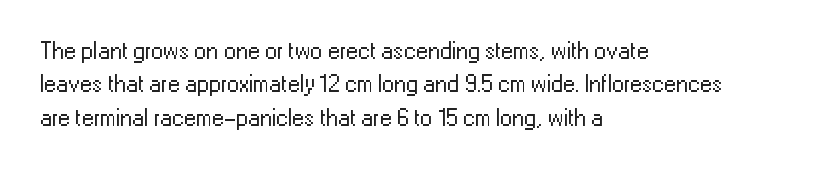
{"italic": "no", "bold": "no", "underline": "no", "align": "left", "line_spacing": "normal", "line_spacing_ratio": 1.39, "letter_spacing": "normal", "letter_spacing_em": 0.0, "glyph_px": 24}
